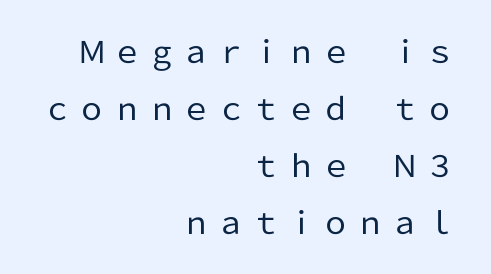
{"serif": "no", "italic": "no", "bold": "no", "weight": "regular", "width": "normal", "stroke_contrast": "low", "x_height": "medium", "monospaced": "no", "underline": "no", "align": "right", "line_spacing": "loose", "line_spacing_ratio": 1.9, "glyph_px": 30}
